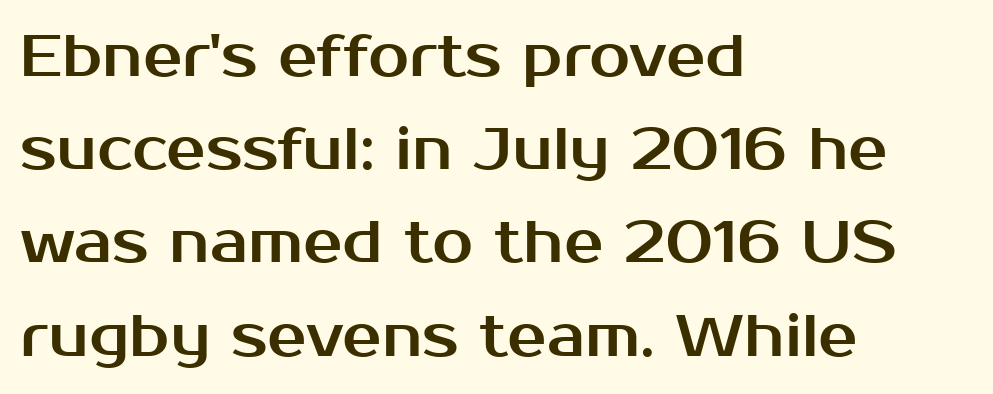
The image shows 59 px sans-serif type, upright; set left-aligned, normal line spacing (1.58x), normal letter spacing, not underlined; medium stroke contrast and a medium x-height.
